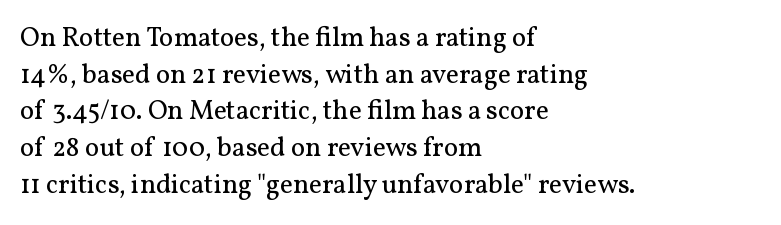
{"italic": "no", "bold": "no", "underline": "no", "align": "left", "line_spacing": "normal", "line_spacing_ratio": 1.36, "letter_spacing": "normal", "letter_spacing_em": 0.0, "glyph_px": 27}
